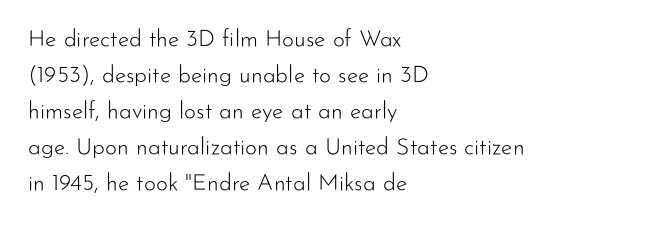
The image shows 23 px text type, upright; set left-aligned, normal line spacing (1.57x), normal letter spacing, not underlined.
